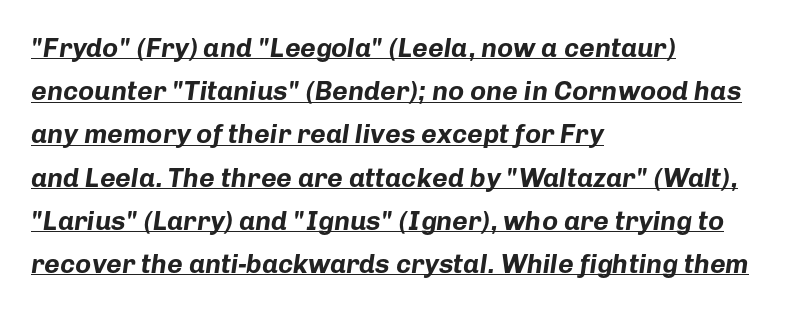
Looking at the ascenders, they clearly lean. The sample's only ornament is a line tracing under the words. Strokes here are thick enough to call this a true bold. The leading is moderate, giving the passage an even texture. Casual observation: everything's shoved over to the left.
